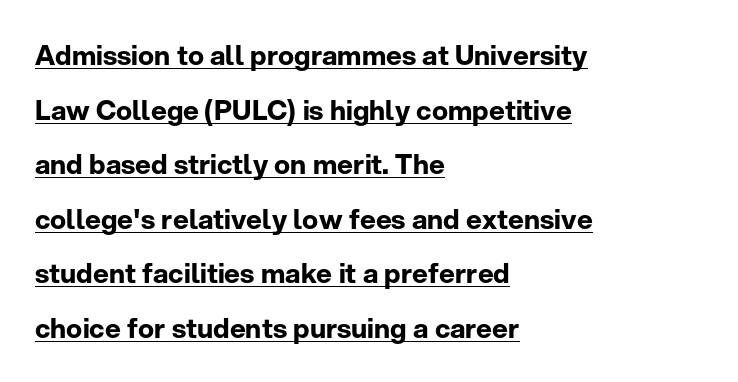
Q: Is the text bold? A: Yes.
Q: Is the text italic (slanted)? A: No, it is upright.
Q: Is the text underlined? A: Yes.
Q: How is the paragraph aligned? A: Left-aligned.
Q: Is the spacing between letters normal or unusually wide? A: Normal.
Q: Is the spacing between lines tight, normal or loose? A: Loose.
